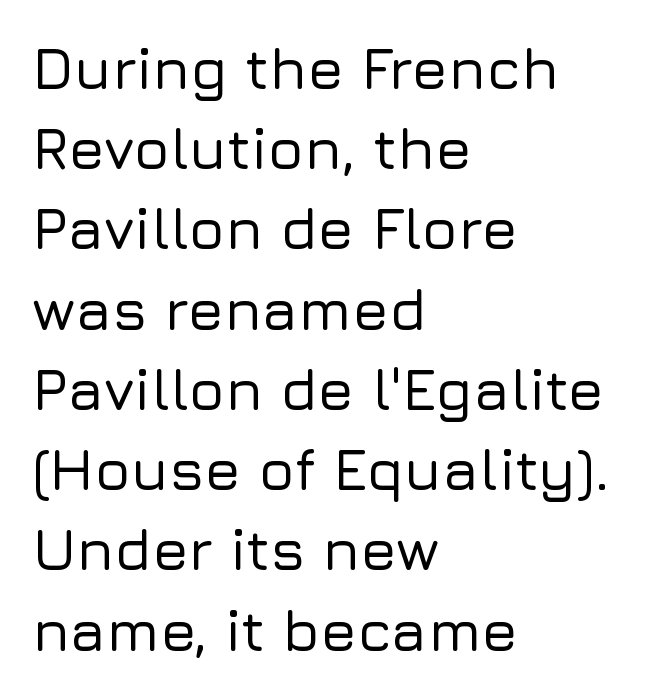
{"serif": "no", "italic": "no", "width": "normal", "stroke_contrast": "low", "x_height": "medium", "monospaced": "no", "underline": "no", "align": "left", "line_spacing": "normal", "line_spacing_ratio": 1.36, "letter_spacing": "normal", "letter_spacing_em": 0.0, "glyph_px": 59}
